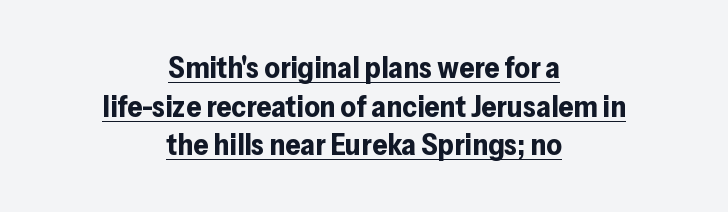
{"serif": "no", "italic": "no", "bold": "yes", "weight": "bold", "width": "normal", "stroke_contrast": "low", "x_height": "medium", "monospaced": "no", "underline": "yes", "align": "center", "line_spacing": "normal", "line_spacing_ratio": 1.29, "letter_spacing": "normal", "letter_spacing_em": 0.0, "glyph_px": 30}
